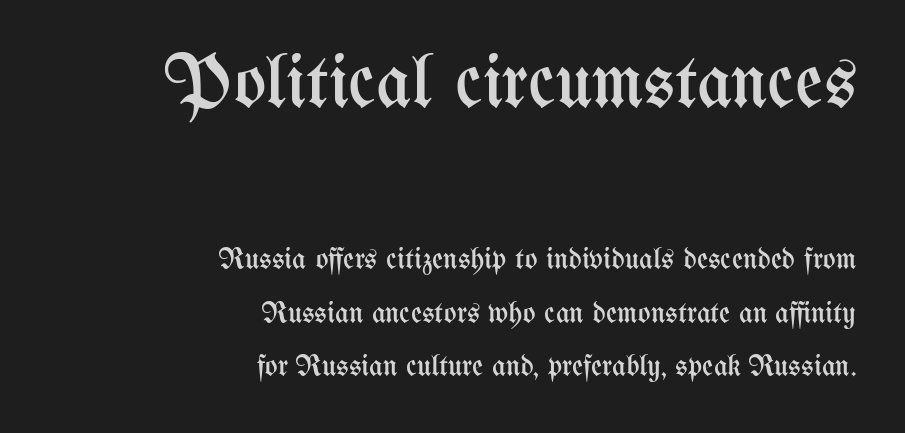
The image shows 76 px regular-weight, condensed type, upright; set right-aligned, line spacing 1.79x, normal letter spacing, not underlined; the first (top) block is 2.53x larger; medium stroke contrast and a medium x-height.
